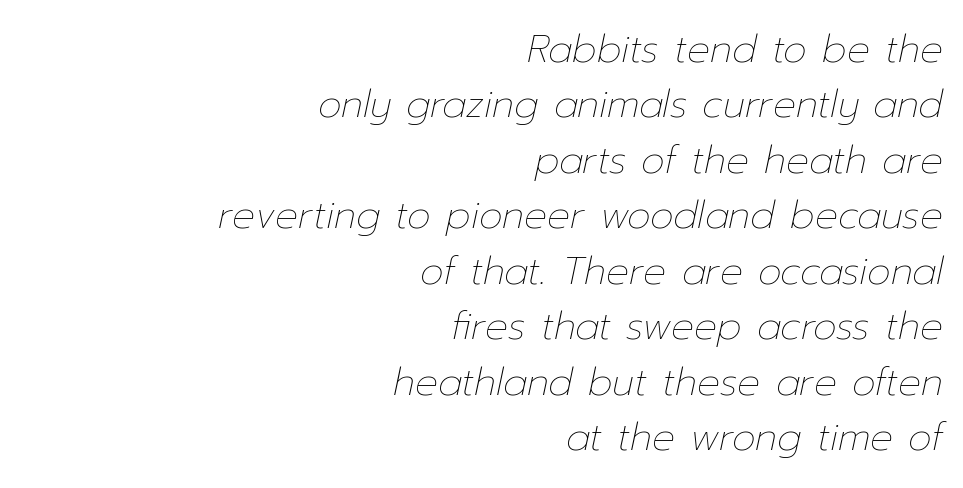
{"italic": "yes", "lean": "right", "slant_degrees": 12, "bold": "no", "weight": "thin", "width": "normal", "stroke_contrast": "low", "x_height": "medium", "monospaced": "no", "underline": "no", "align": "right", "line_spacing": "normal", "line_spacing_ratio": 1.46, "letter_spacing": "normal", "letter_spacing_em": 0.0, "glyph_px": 38}
